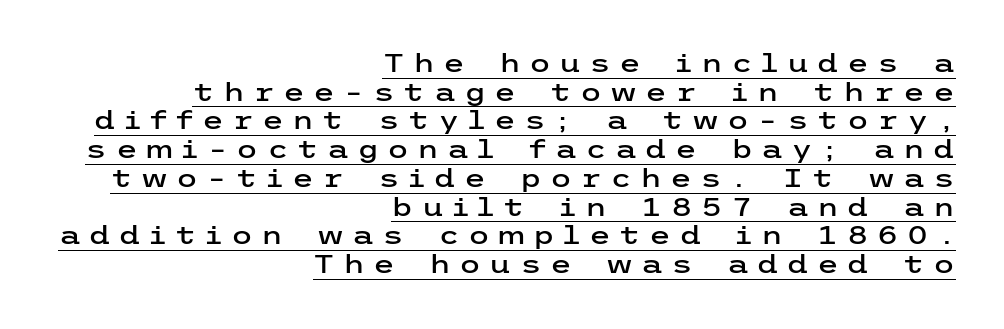
{"italic": "no", "underline": "yes", "align": "right", "line_spacing": "tight", "line_spacing_ratio": 1.15, "letter_spacing": "wide", "letter_spacing_em": 0.33, "glyph_px": 25}
